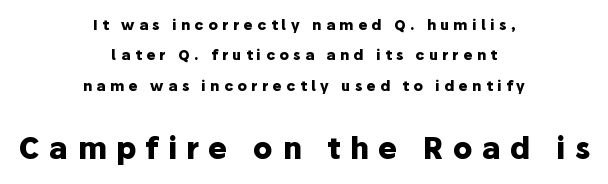
The lines are spread far apart with generous leading. The type is letterspaced generously, with wide tracking. The strokes are fattened all the way to bold. Character widths vary here, with narrow letters taking less room than wide ones. These two chunks differ in scale, with the bottom chunk taking the larger measure.
